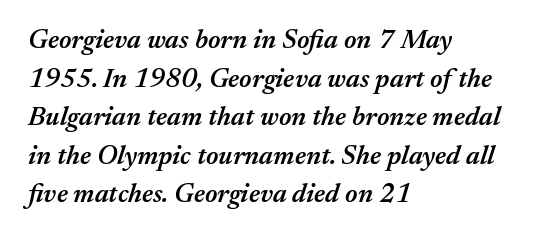
The letters sit at their default tracking, neither squeezed nor spread. The glyphs are unaccompanied by any horizontal stroke below them. In terms of posture, this sample is oblique. Caption: semibold face, moderately heavy strokes. Leftover space on each line is placed entirely after the last word.
